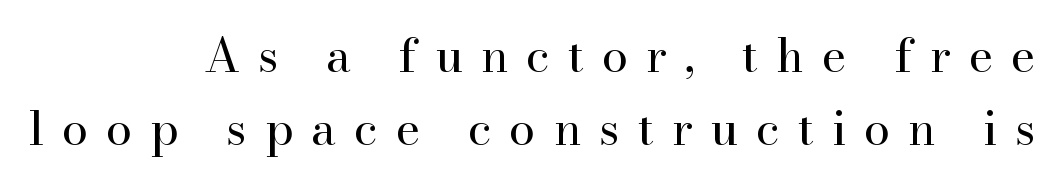
The image shows 47 px regular-weight serif type, upright; set right-aligned, normal line spacing (1.56x), unusually wide letter spacing (+0.38 em), not underlined; high stroke contrast and a small x-height.
